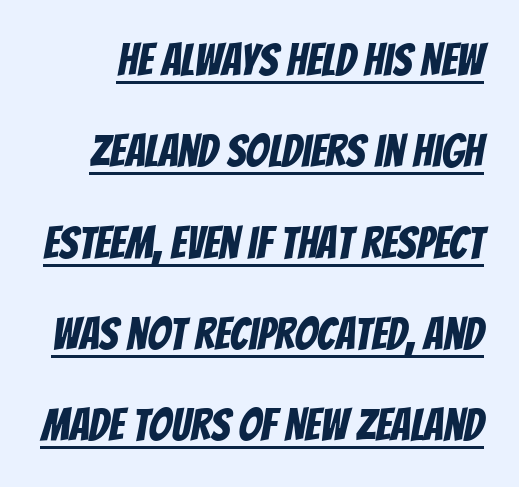
Q: Is the typeface a serif or a sans-serif typeface? A: Sans-serif.
Q: Is the text underlined? A: Yes.
Q: Is the spacing between letters normal or unusually wide? A: Normal.
Q: Is the spacing between lines tight, normal or loose? A: Loose.
Q: Width (condensed, normal, or wide)? A: Condensed.
Q: Stroke contrast? A: Low.
Q: x-height? A: Large.
Q: Monospaced? A: No.
